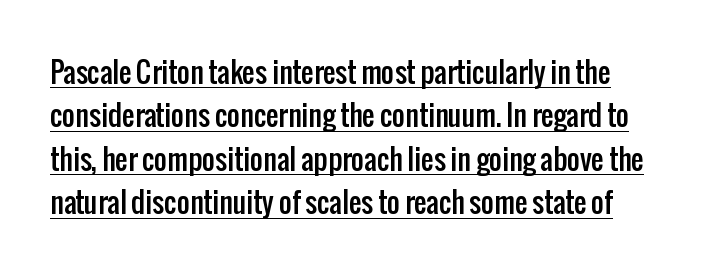
{"serif": "no", "italic": "no", "width": "condensed", "stroke_contrast": "low", "x_height": "medium", "monospaced": "no", "underline": "yes", "align": "left", "line_spacing": "normal", "line_spacing_ratio": 1.55, "letter_spacing": "normal", "letter_spacing_em": 0.0, "glyph_px": 28}
